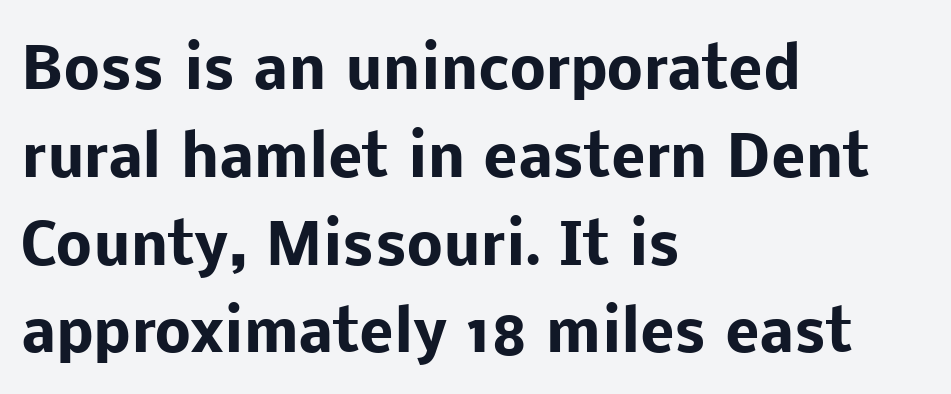
{"serif": "no", "italic": "no", "bold": "yes", "weight": "heavy", "width": "normal", "stroke_contrast": "low", "x_height": "medium", "monospaced": "no", "underline": "no", "align": "left", "line_spacing": "normal", "line_spacing_ratio": 1.54, "letter_spacing": "normal", "letter_spacing_em": 0.0, "glyph_px": 57}
